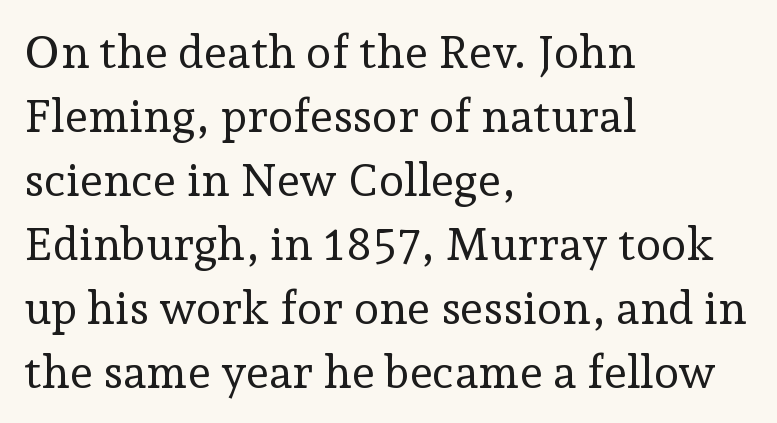
Has an underline been added? It has not. The letters sit at their default tracking, neither squeezed nor spread. Upright lettering throughout. Casual observation: everything's shoved over to the left. The letters look calm and open, with moderate or lighter stems.
